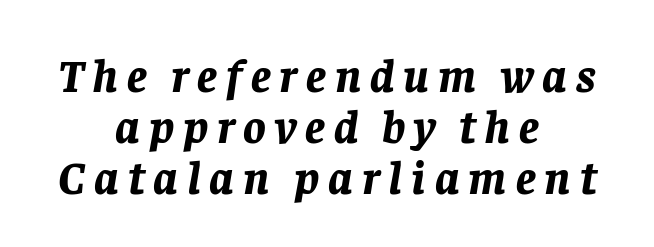
The image shows 47 px bold type, italic (leaning right); set centered, tight line spacing (1.08x), not underlined; low stroke contrast and a large x-height.
